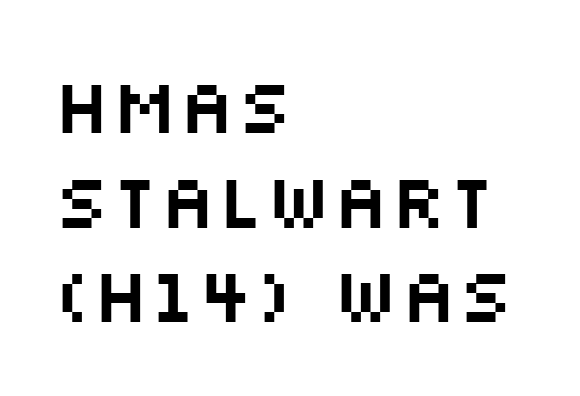
Q: Is the text italic (slanted)? A: No, it is upright.
Q: Is the typeface a serif or a sans-serif typeface? A: Sans-serif.
Q: Is the text underlined? A: No.
Q: How is the paragraph aligned? A: Left-aligned.
Q: Is the spacing between letters normal or unusually wide? A: Normal.
Q: Width (condensed, normal, or wide)? A: Wide.
Q: Stroke contrast? A: Medium.
Q: x-height? A: Large.
Q: Monospaced? A: No.
